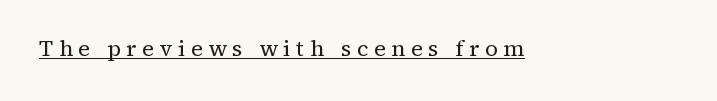
The passage shown is not bold in any degree. The typography opts for an upright posture over an oblique one. Look at the tracking — it's clearly loosened, letters drifting apart. The face used here appears with an underline applied.
